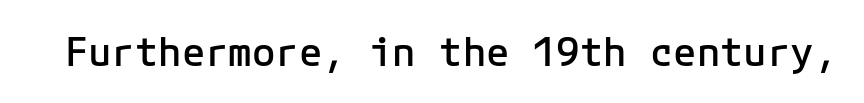
The image shows 39 px semibold sans-serif type, upright; set normal letter spacing, not underlined; low stroke contrast and a medium x-height.
